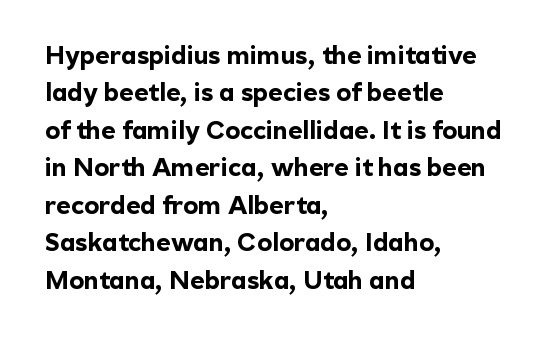
The image shows 25 px bold type, upright; set left-aligned, normal line spacing (1.5x), normal letter spacing, not underlined.
